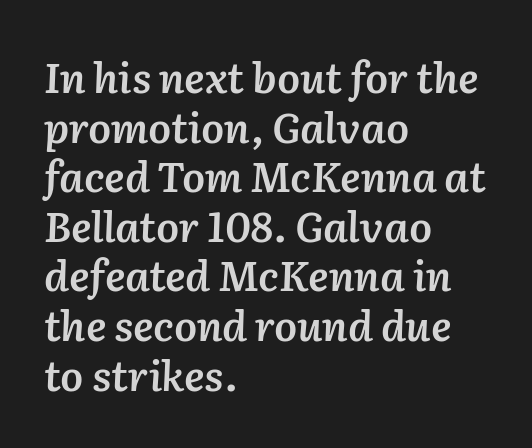
{"italic": "yes", "lean": "right", "slant_degrees": 2, "bold": "semi", "weight": "semibold", "width": "normal", "stroke_contrast": "low", "x_height": "medium", "monospaced": "no", "underline": "no", "align": "left", "line_spacing_ratio": 1.21, "letter_spacing": "normal", "letter_spacing_em": 0.0, "glyph_px": 41}
